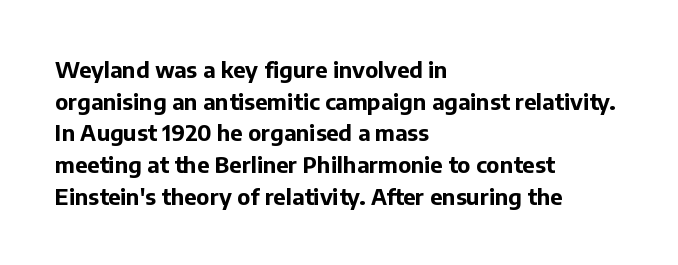
Beneath every word, the page is bare. Successive baselines arrive at the customary interval. It's the straight-up-and-down kind of type. Which margin do the lines hug? The left one — the right edge is uneven. Thick stems and heavy bowls — unmistakably bold.
